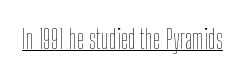
{"italic": "no", "bold": "no", "underline": "yes", "letter_spacing": "normal", "letter_spacing_em": 0.0, "glyph_px": 27}
